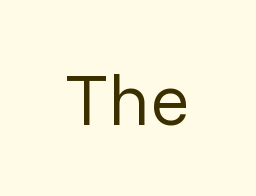
Notice how the stems are strictly vertical — no italics here. There is no visible air inserted between adjacent glyphs. Look at the bottom of the vertical strokes: they stop flat, with no serifs. The font is comparable to plain body text, perhaps lighter. Anything drawn beneath the words? Only blank space.
